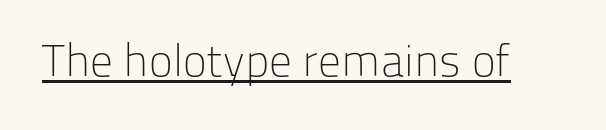
The image shows 45 px light sans-serif type, upright; set normal letter spacing, underlined; low stroke contrast and a medium x-height.
